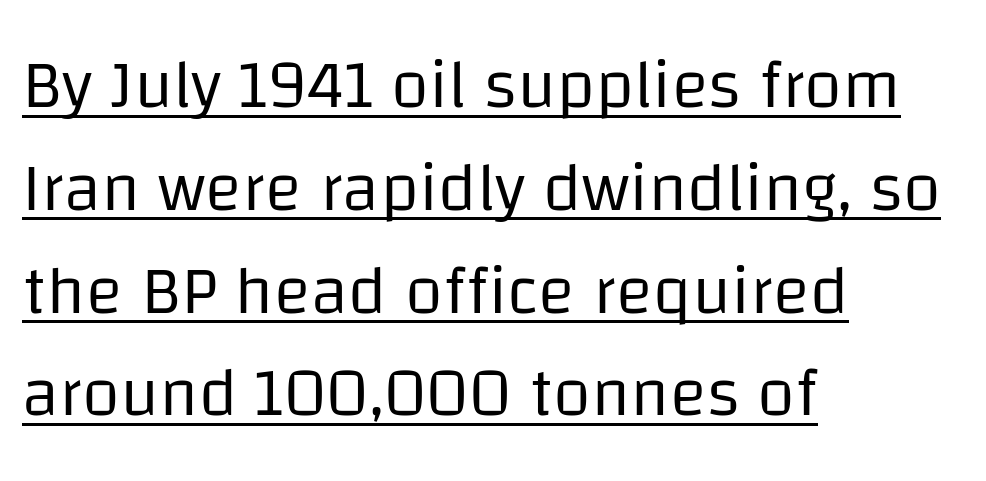
Q: Is the text bold? A: No.
Q: Is the text italic (slanted)? A: No, it is upright.
Q: Is the typeface a serif or a sans-serif typeface? A: Sans-serif.
Q: Is the text underlined? A: Yes.
Q: How is the paragraph aligned? A: Left-aligned.
Q: Is the spacing between letters normal or unusually wide? A: Normal.
Q: Is the spacing between lines tight, normal or loose? A: Normal.
Q: Width (condensed, normal, or wide)? A: Normal.
Q: Stroke contrast? A: Low.
Q: x-height? A: Large.
Q: Monospaced? A: No.
